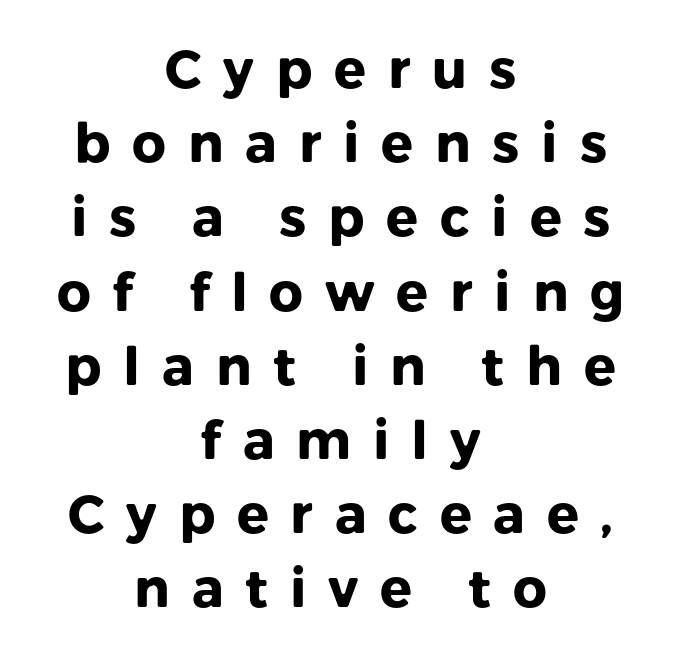
The image shows 53 px heavy sans-serif type, upright; set centered, normal line spacing (1.4x), unusually wide letter spacing (+0.41 em), not underlined; low stroke contrast and a medium x-height.
